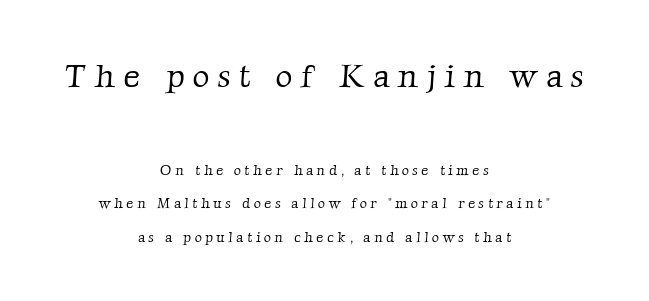
The image shows 33 px light serif type; set centered, loose line spacing (2.4x), unusually wide letter spacing (+0.25 em), not underlined; the first (top) block is 2.36x larger; low stroke contrast and a medium x-height.
